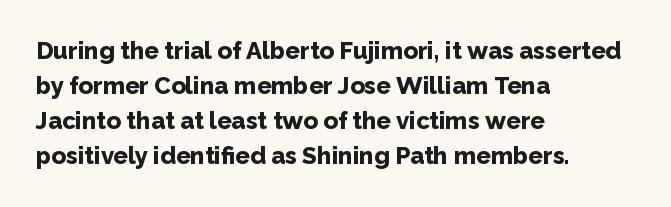
Q: Is the text bold? A: Yes.
Q: Is the text italic (slanted)? A: No, it is upright.
Q: Is the text underlined? A: No.
Q: How is the paragraph aligned? A: Left-aligned.
Q: Is the spacing between letters normal or unusually wide? A: Normal.
Q: Is the spacing between lines tight, normal or loose? A: Normal.
